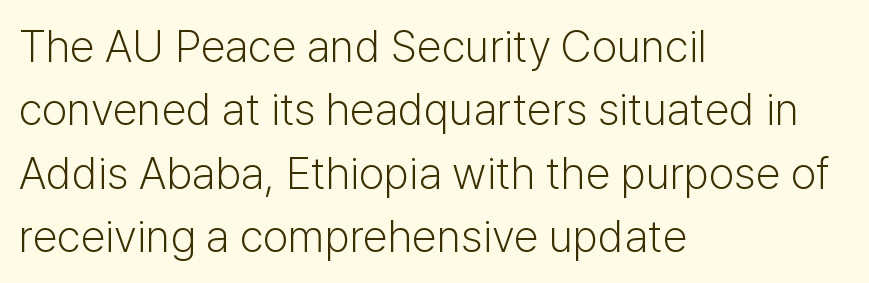
{"serif": "no", "italic": "no", "bold": "no", "weight": "light", "width": "normal", "stroke_contrast": "low", "x_height": "medium", "monospaced": "no", "underline": "no", "align": "left", "line_spacing": "normal", "line_spacing_ratio": 1.41, "letter_spacing": "normal", "letter_spacing_em": 0.0, "glyph_px": 45}
